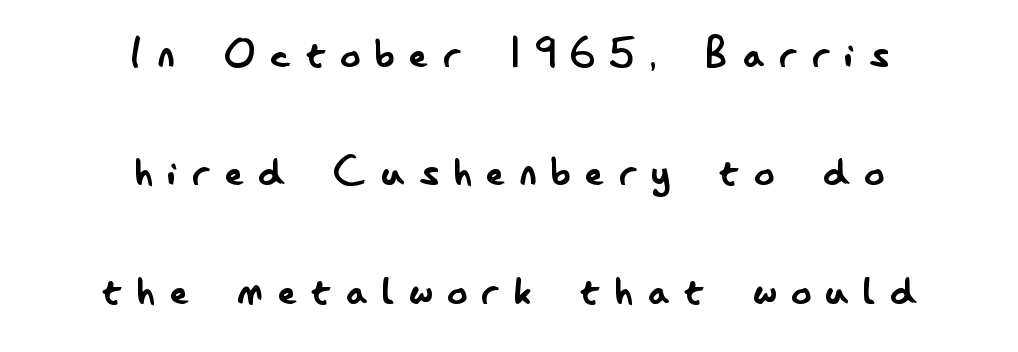
The image shows 50 px regular-weight, condensed sans-serif type, upright; set centered, loose line spacing (2.37x), unusually wide letter spacing (+0.3 em), not underlined; low stroke contrast and a small x-height.
